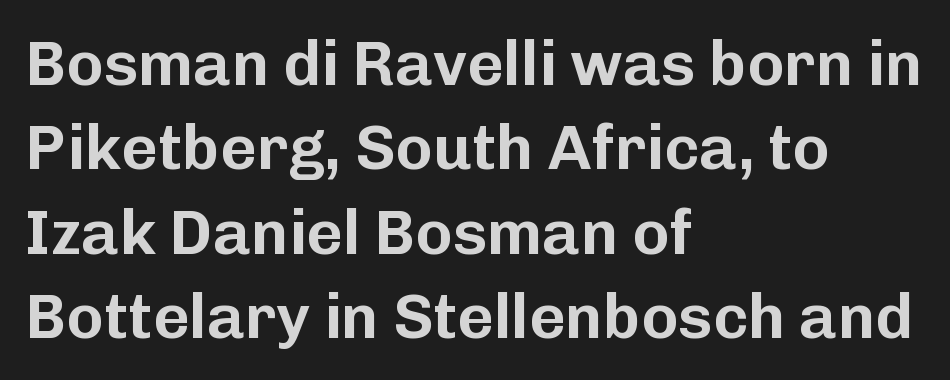
Q: Is the text italic (slanted)? A: No, it is upright.
Q: Is the typeface a serif or a sans-serif typeface? A: Sans-serif.
Q: Is the text underlined? A: No.
Q: How is the paragraph aligned? A: Left-aligned.
Q: Is the spacing between letters normal or unusually wide? A: Normal.
Q: Is the spacing between lines tight, normal or loose? A: Normal.
Q: Width (condensed, normal, or wide)? A: Normal.
Q: Stroke contrast? A: Low.
Q: x-height? A: Medium.
Q: Monospaced? A: No.
